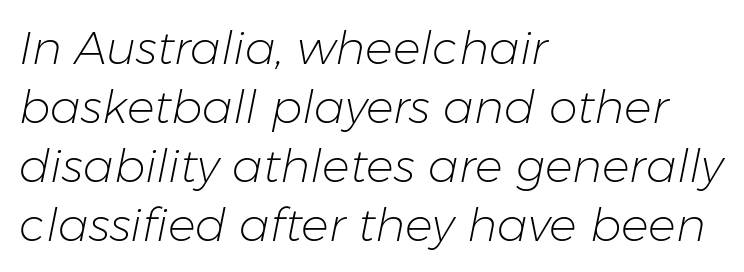
One-word summary of the alignment: left. Summary of vertical rhythm: regular, with standard interline spacing. Looks like regular typesetting: each glyph gets only the width it needs. Glyph-to-glyph distance matches everyday printed text. Caption: face not bold, strokes unweighted. Descender tails drop into unmarked territory.
